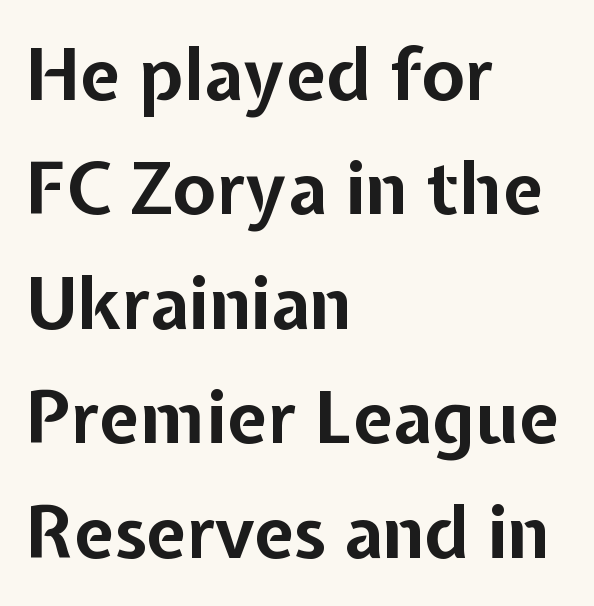
Q: Is the text bold? A: Yes.
Q: Is the text italic (slanted)? A: No, it is upright.
Q: Is the typeface a serif or a sans-serif typeface? A: Sans-serif.
Q: Is the text underlined? A: No.
Q: How is the paragraph aligned? A: Left-aligned.
Q: Is the spacing between letters normal or unusually wide? A: Normal.
Q: Is the spacing between lines tight, normal or loose? A: Normal.
Q: Width (condensed, normal, or wide)? A: Normal.
Q: Stroke contrast? A: Low.
Q: x-height? A: Medium.
Q: Monospaced? A: No.
